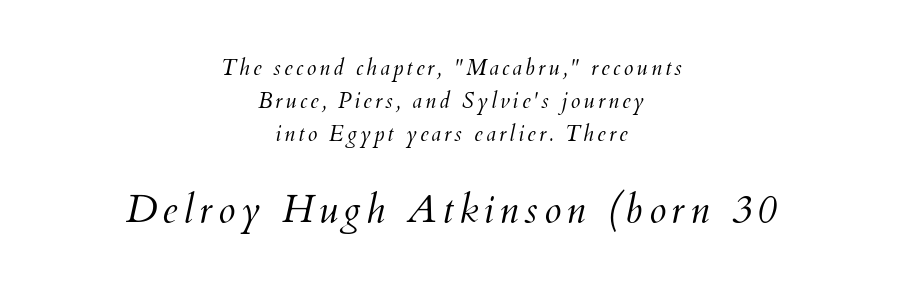
Q: Is the text bold? A: No.
Q: Is the text italic (slanted)? A: Yes, it leans right by about 12 degrees.
Q: Is the text underlined? A: No.
Q: How is the paragraph aligned? A: Centered.
Q: Is the spacing between lines tight, normal or loose? A: Normal.
Q: Which block of text is set in a larger size, the first (top) or the second (bottom)? A: The second (bottom) one.
Q: Width (condensed, normal, or wide)? A: Normal.
Q: Stroke contrast? A: Medium.
Q: x-height? A: Small.
Q: Monospaced? A: No.
